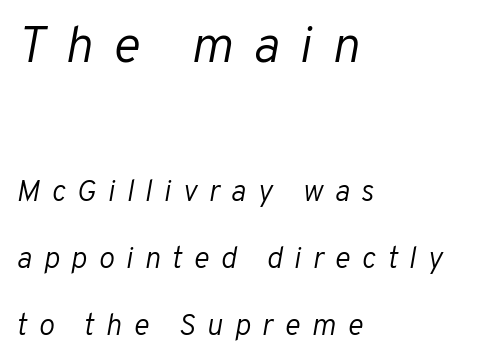
The setting favours the left margin, as ordinary paragraphs usually do. The glyphs are unaccompanied by any horizontal stroke below them. This layout puts the oversized block above and the modest block below. Display-style spreading of the glyphs; the letterfit is very open.
